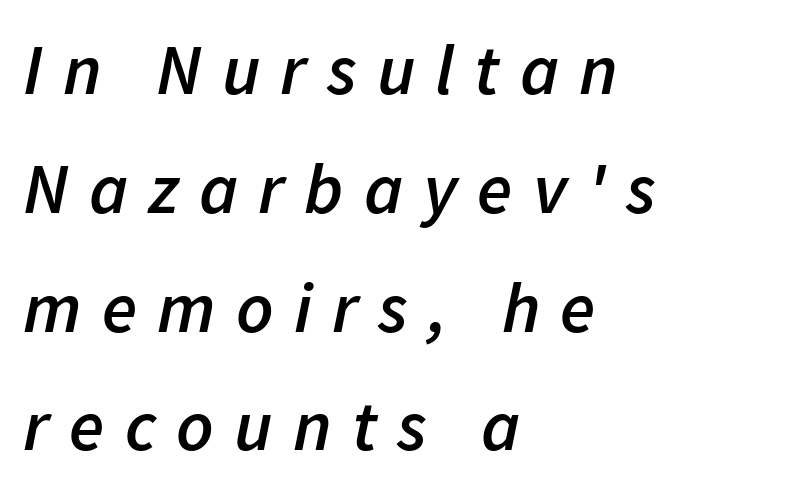
The zone under the glyphs is completely vacant. Quick note: interline space is typical. Is this a fixed-width face? No — the glyphs have proportional, varying widths. Someone cranked the tracking dial way up on this one. Compared with an ordinary text face, these strokes are moderately heavier — a semibold.
